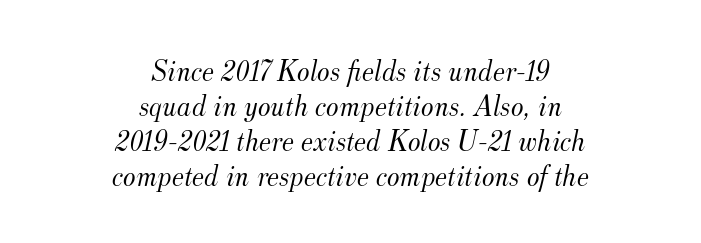
{"serif": "yes", "italic": "yes", "lean": "right", "slant_degrees": 12, "bold": "no", "weight": "light", "width": "normal", "stroke_contrast": "medium", "x_height": "small", "monospaced": "no", "underline": "no", "align": "center", "line_spacing_ratio": 1.17, "letter_spacing": "normal", "letter_spacing_em": 0.0, "glyph_px": 30}
